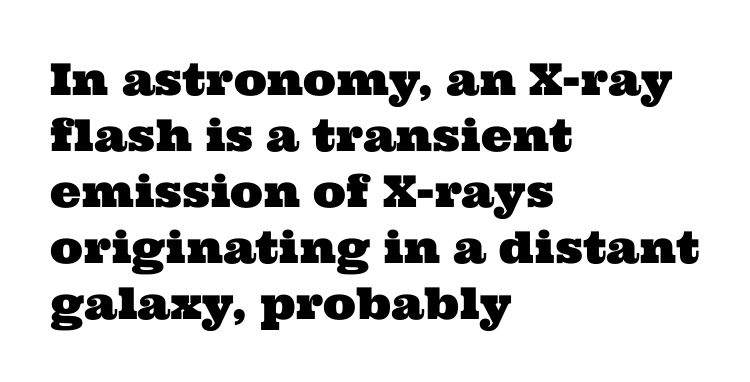
The image shows 44 px wide serif type; set left-aligned, normal line spacing (1.27x), normal letter spacing, not underlined; medium stroke contrast and a medium x-height.
